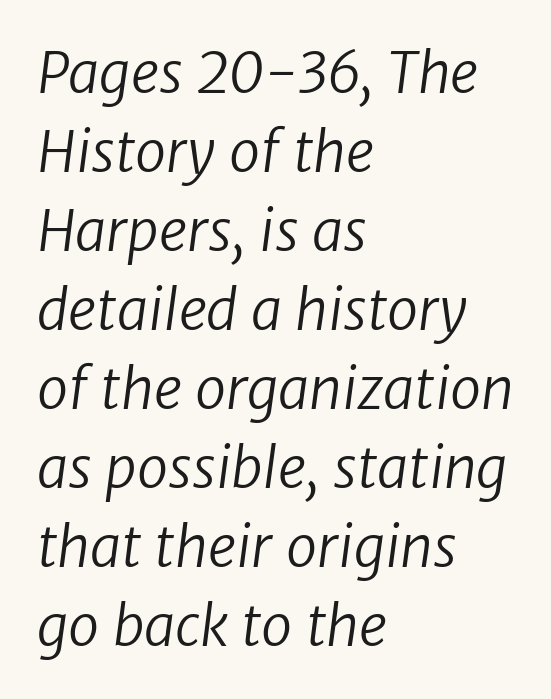
Beneath every word, the page is bare. There is no visible air inserted between adjacent glyphs. Horizontal alignment here is leftward, the default for most running prose. Each letter keeps its own natural width here, so spacing adapts to shape. Counters stay open thanks to moderate or lighter strokes. These lines sit exactly where default settings would place them.
